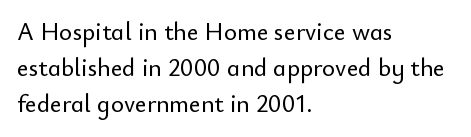
{"italic": "no", "underline": "no", "align": "left", "line_spacing": "normal", "line_spacing_ratio": 1.44, "letter_spacing": "normal", "letter_spacing_em": 0.0, "glyph_px": 25}
